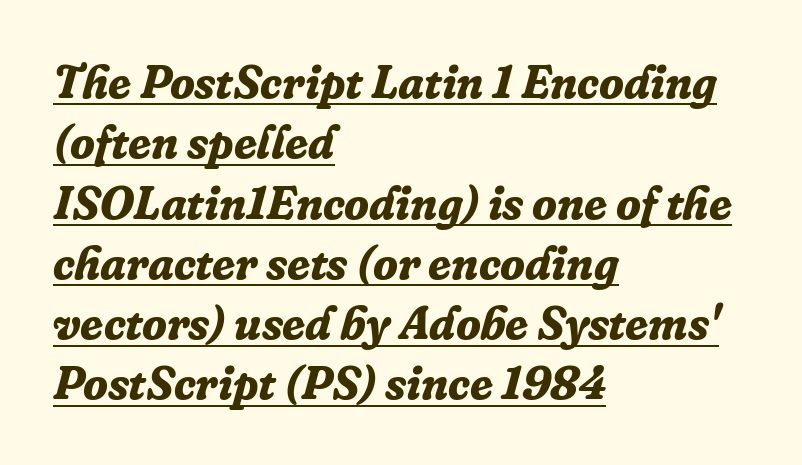
The image shows 46 px bold serif type, italic (leaning right); set left-aligned, normal line spacing (1.31x), normal letter spacing, underlined; low stroke contrast and a medium x-height.
